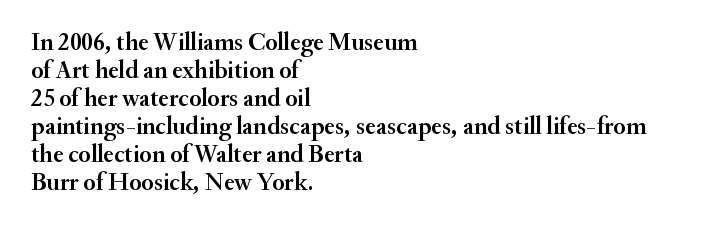
Q: Is the text italic (slanted)? A: No, it is upright.
Q: Is the text underlined? A: No.
Q: How is the paragraph aligned? A: Left-aligned.
Q: Is the spacing between letters normal or unusually wide? A: Normal.
Q: Is the spacing between lines tight, normal or loose? A: Tight.
